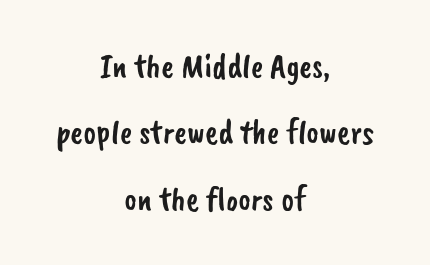
Q: Is the typeface a serif or a sans-serif typeface? A: Sans-serif.
Q: Is the text underlined? A: No.
Q: How is the paragraph aligned? A: Centered.
Q: Is the spacing between letters normal or unusually wide? A: Normal.
Q: Is the spacing between lines tight, normal or loose? A: Loose.
Q: Width (condensed, normal, or wide)? A: Normal.
Q: Stroke contrast? A: Low.
Q: x-height? A: Small.
Q: Monospaced? A: No.
